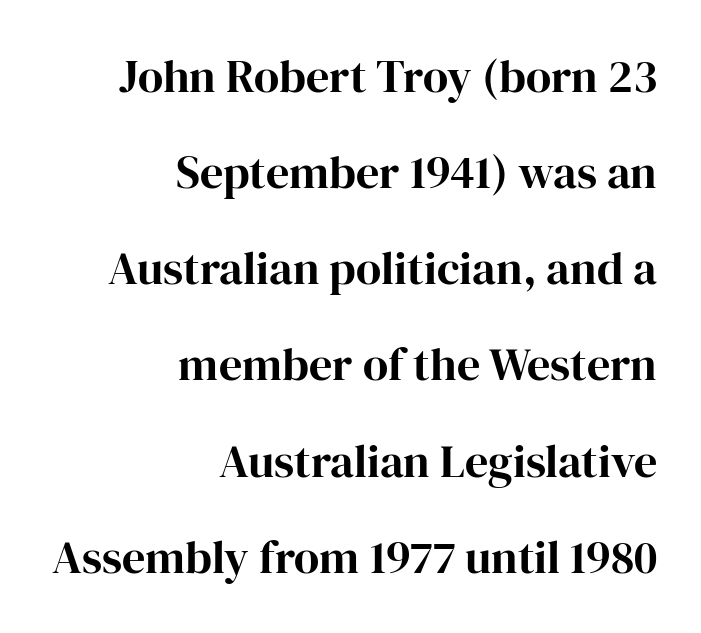
Q: Is the text italic (slanted)? A: No, it is upright.
Q: Is the typeface a serif or a sans-serif typeface? A: Serif.
Q: Is the text underlined? A: No.
Q: How is the paragraph aligned? A: Right-aligned.
Q: Is the spacing between letters normal or unusually wide? A: Normal.
Q: Is the spacing between lines tight, normal or loose? A: Loose.
Q: Width (condensed, normal, or wide)? A: Normal.
Q: Stroke contrast? A: High.
Q: x-height? A: Medium.
Q: Monospaced? A: No.
